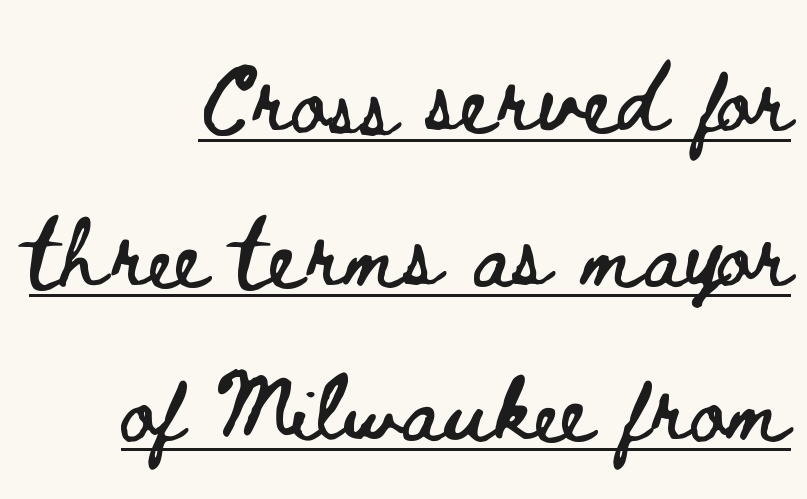
The image shows 69 px wide type; set right-aligned, loose line spacing (2.24x), normal letter spacing, underlined; low stroke contrast and a small x-height.
